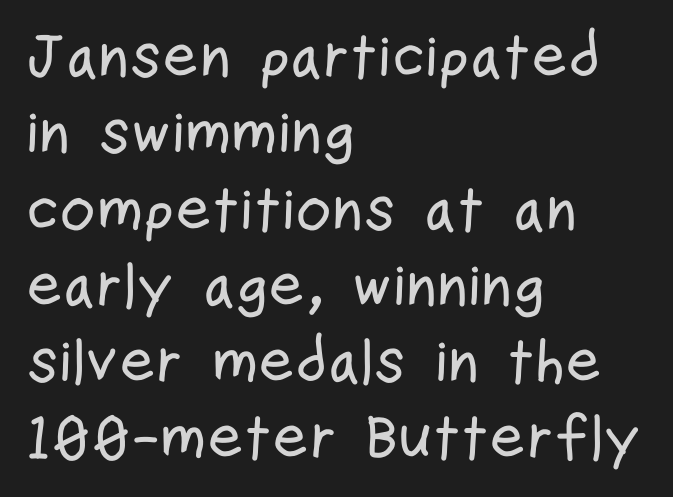
Letterform terminals end flat and unadorned throughout the passage. In CSS terms this would be text-align: left. Nope, not italic — everything's standing straight. Spacing verdict: proportional, widths tailored to each character.
